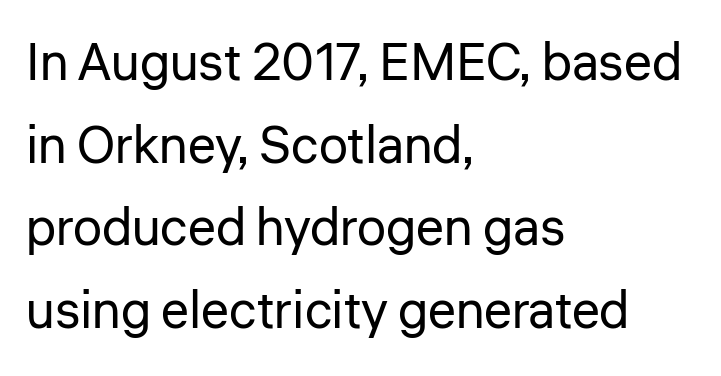
Looks like regular typesetting: each glyph gets only the width it needs. Does the leading feel generous? No, just average. Nothing unusual about the tracking: characters are spaced as the font intends. Rule under the text: the space is simply empty. The typeface chosen for these lines omits serifs.
